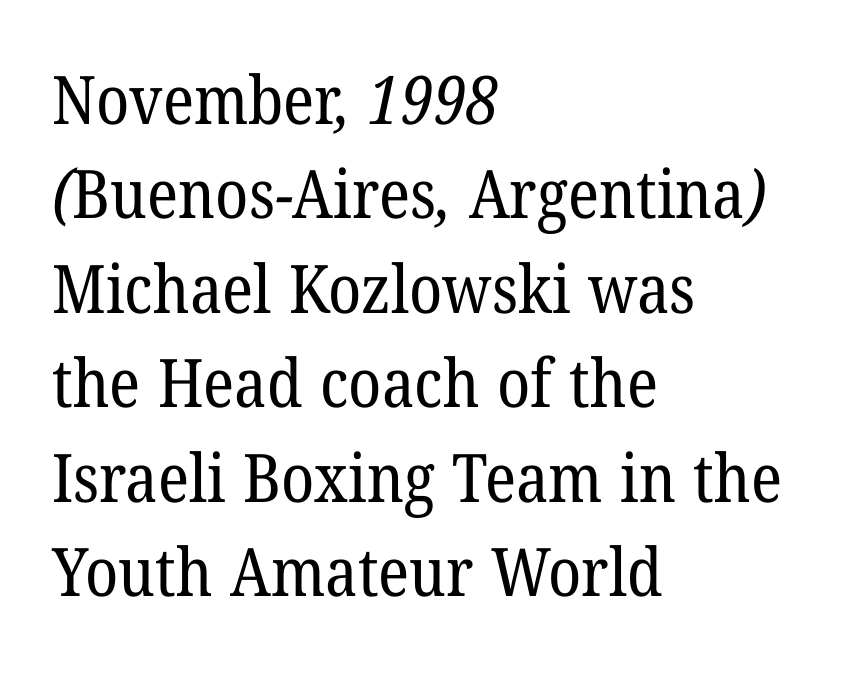
Q: Is the text bold? A: No.
Q: Is the typeface a serif or a sans-serif typeface? A: Serif.
Q: Is the text underlined? A: No.
Q: How is the paragraph aligned? A: Left-aligned.
Q: Is the spacing between letters normal or unusually wide? A: Normal.
Q: Is the spacing between lines tight, normal or loose? A: Normal.
Q: Width (condensed, normal, or wide)? A: Normal.
Q: Stroke contrast? A: Low.
Q: x-height? A: Medium.
Q: Monospaced? A: No.
